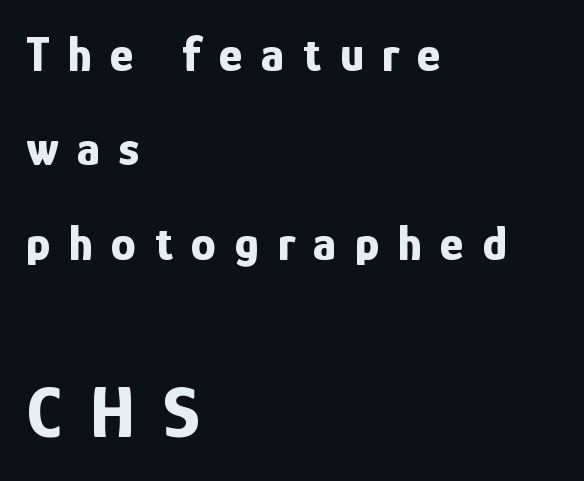
All the whitespace from short lines collects on the right. Glance below the letters and you will spot only blank space. The letters are spread apart with noticeably loose tracking. Nope, no serifs anywhere on these letters. Larger block? The one below; the one above is distinctly smaller. Italic? Not at all — the glyphs are vertical.
